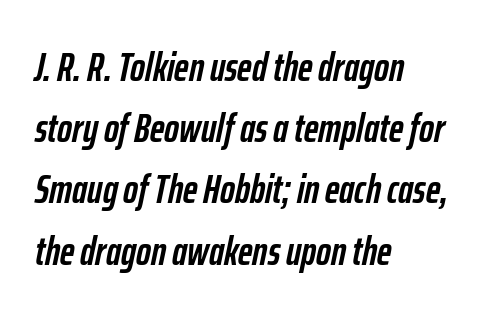
Lines of text with bare space underneath. Compared with a centered layout, this one pins lines to the left instead. Each letter keeps its own natural width here, so spacing adapts to shape. Rows of type keep a routine distance in the vertical direction. Slant detected: the letters are inclined. Compared with an ordinary text face, these strokes are far heavier — a full bold.
